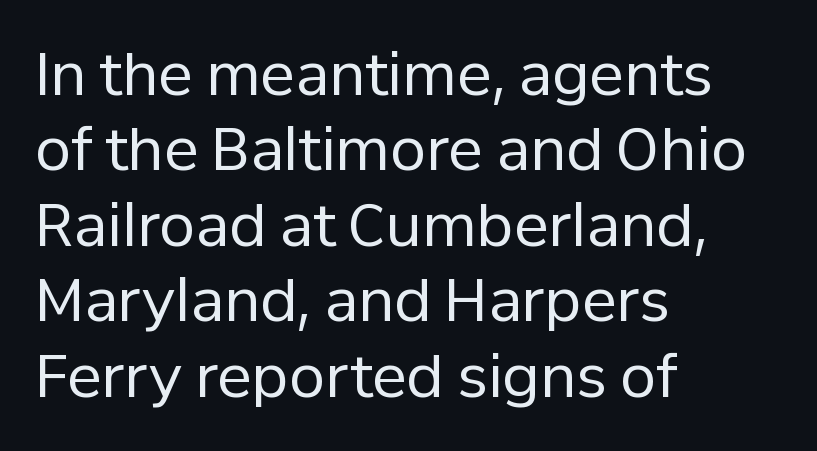
Posture: vertical. Reading down the block, your eye returns to a fixed left position each line. No heavy texture on the line: the type isn't bold. Is the letter spacing exaggerated? No — it looks like the ordinary default. Is this a sans? Yes — the strokes have no serifs.
